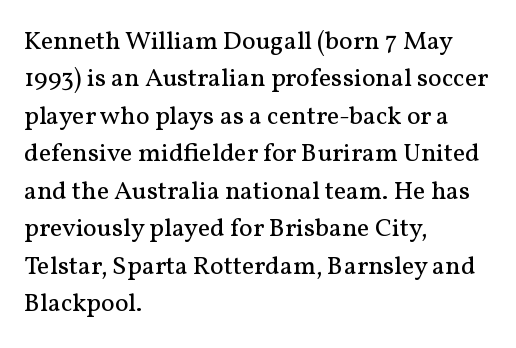
Is the letter spacing exaggerated? No — it looks like the ordinary default. This block has exactly the height ordinary leading produces. This is the regular roman posture of the typeface. Weight: not bold — regular or lighter.
